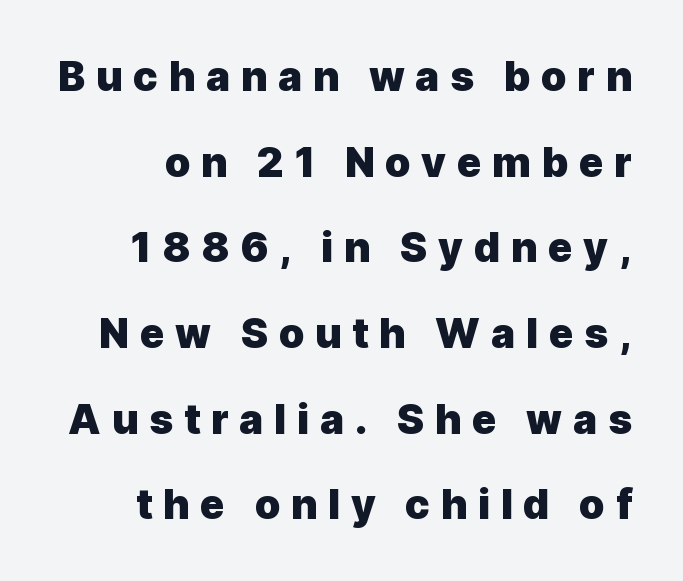
Q: Is the text bold? A: Yes.
Q: Is the text italic (slanted)? A: No, it is upright.
Q: Is the typeface a serif or a sans-serif typeface? A: Sans-serif.
Q: Is the text underlined? A: No.
Q: Is the spacing between letters normal or unusually wide? A: Unusually wide.
Q: Is the spacing between lines tight, normal or loose? A: Loose.
Q: Width (condensed, normal, or wide)? A: Normal.
Q: x-height? A: Medium.
Q: Monospaced? A: No.
